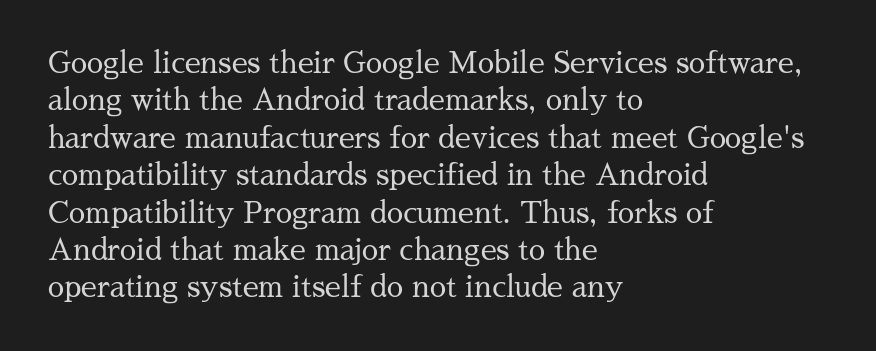
The image shows 29 px regular-weight serif type, upright; set left-aligned, normal line spacing (1.29x), normal letter spacing, not underlined; medium stroke contrast and a medium x-height.
